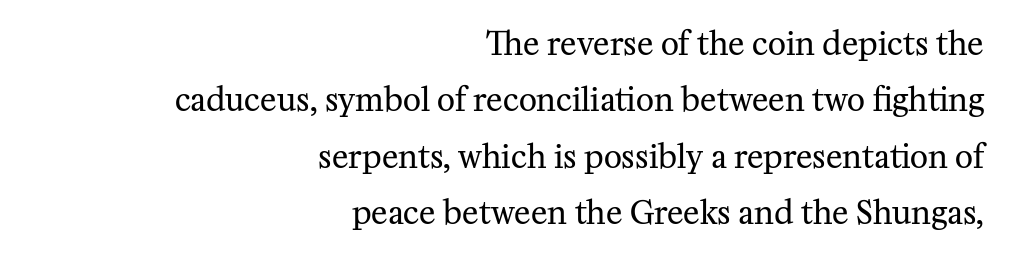
Q: Is the text bold? A: No.
Q: Is the text italic (slanted)? A: No, it is upright.
Q: Is the typeface a serif or a sans-serif typeface? A: Serif.
Q: Is the text underlined? A: No.
Q: How is the paragraph aligned? A: Right-aligned.
Q: Is the spacing between letters normal or unusually wide? A: Normal.
Q: Width (condensed, normal, or wide)? A: Normal.
Q: Stroke contrast? A: Medium.
Q: x-height? A: Medium.
Q: Monospaced? A: No.
